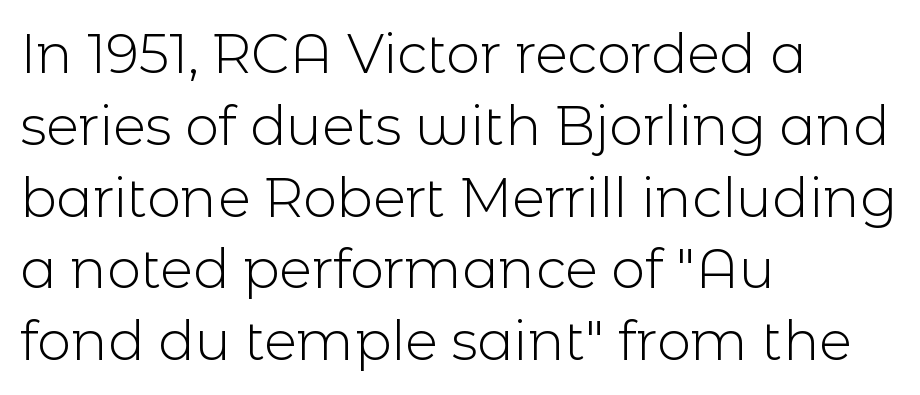
The baseline area is clear. Baseline-to-baseline distance is the conventional proportion of letter height. In terms of letterform style, serifs are entirely absent. Letters have the restrained weight of plain body copy at most. Is this a fixed-width face? No — the glyphs have proportional, varying widths. Every character sits straight up, as roman type does.
